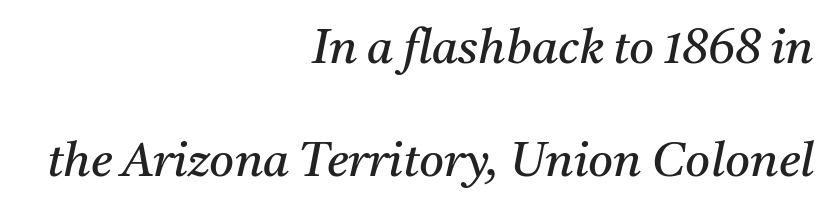
The image shows 48 px regular-weight serif type, italic (leaning right); set right-aligned, loose line spacing (2.35x), normal letter spacing, not underlined; medium stroke contrast and a medium x-height.
